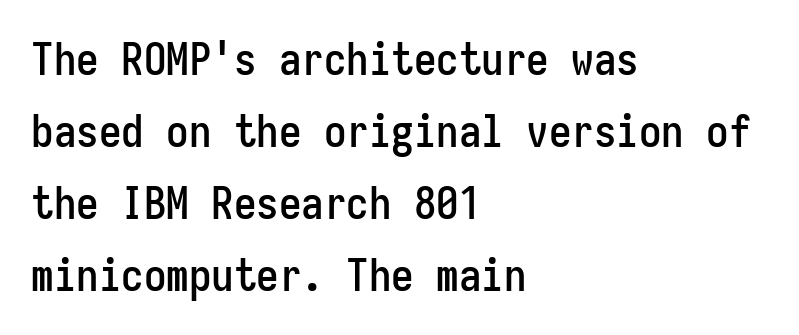
Rendered with straight, roman letterforms. Monospaced: the letters line up in strict vertical columns. The text block is weighted toward the left margin, trailing off unevenly rightward. Decoration check: the copy has no underline. You could call the tracking neutral — neither tight nor loose.
